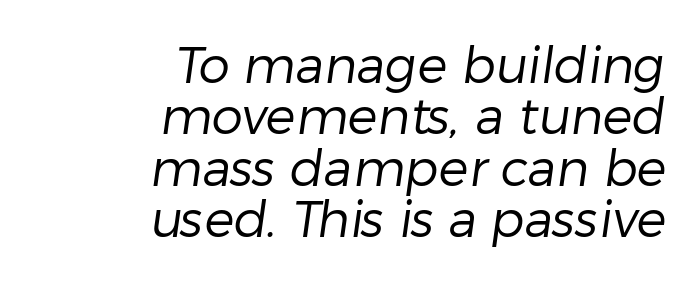
The image shows 50 px regular-weight sans-serif type; set right-aligned, tight line spacing (1.03x), normal letter spacing, not underlined; low stroke contrast and a medium x-height.
